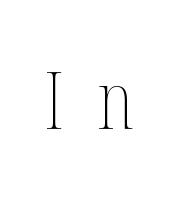
The image shows 79 px thin, condensed type, upright; set unusually wide letter spacing (+0.42 em), not underlined; medium stroke contrast and a medium x-height.
